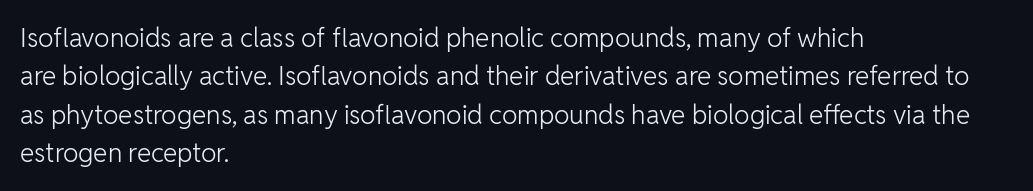
{"italic": "no", "bold": "no", "underline": "no", "align": "left", "line_spacing": "normal", "line_spacing_ratio": 1.48, "letter_spacing": "normal", "letter_spacing_em": 0.0, "glyph_px": 26}
